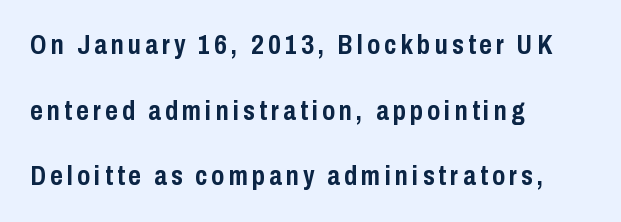
The image shows 27 px bold type, upright; set left-aligned, loose line spacing (2.43x), not underlined.
